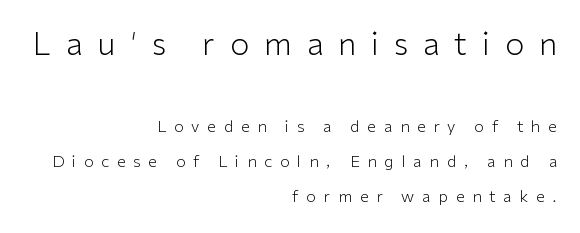
One-word summary of the alignment: right. It's the straight-up-and-down kind of type. Regarding serifs, this sample does without them. Note the varied advance widths — an 'i' is clearly narrower than an 'm'. Two sizes are in play, and the larger belongs to the first block. The gaps between neighbouring characters are conspicuously large.
